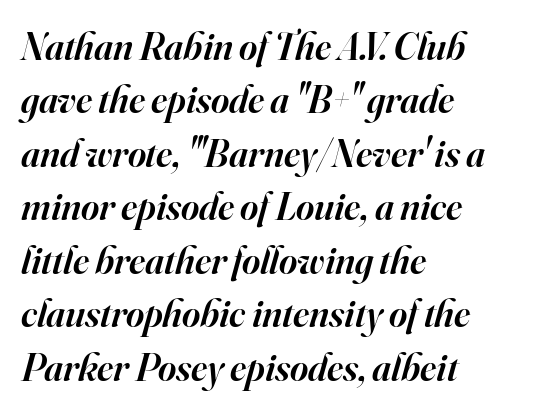
The letterforms sit shoulder to shoulder at normal distance. Semibold letterforms, between regular and bold. This is serif lettering, the kind often seen in printed books. The specimen reads as italic at a glance.
